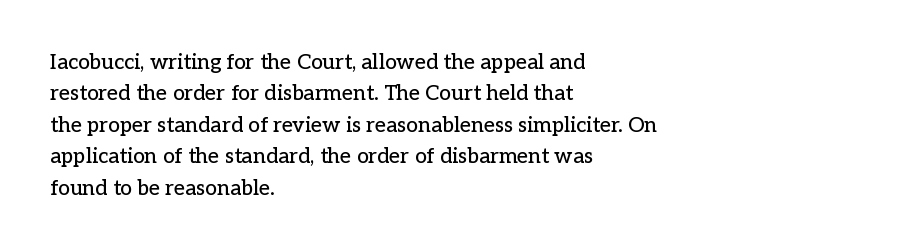
Unmarked baselines from the first word to the last. Every character sits straight up, as roman type does. The lines in this sample share a left origin and differ only in where they stop. Summary of vertical rhythm: regular, with standard interline spacing. Inter-character spacing is left at the font's built-in metrics.
